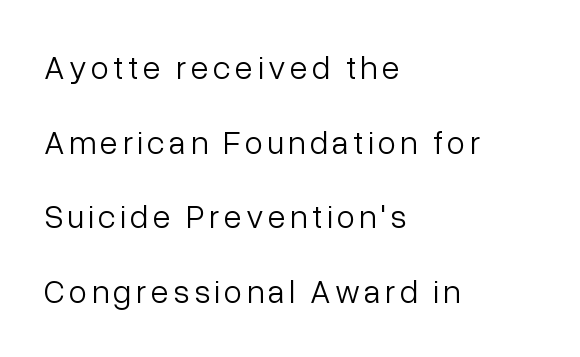
The image shows 33 px light sans-serif type, upright; set left-aligned, loose line spacing (2.26x), not underlined; low stroke contrast and a medium x-height.
